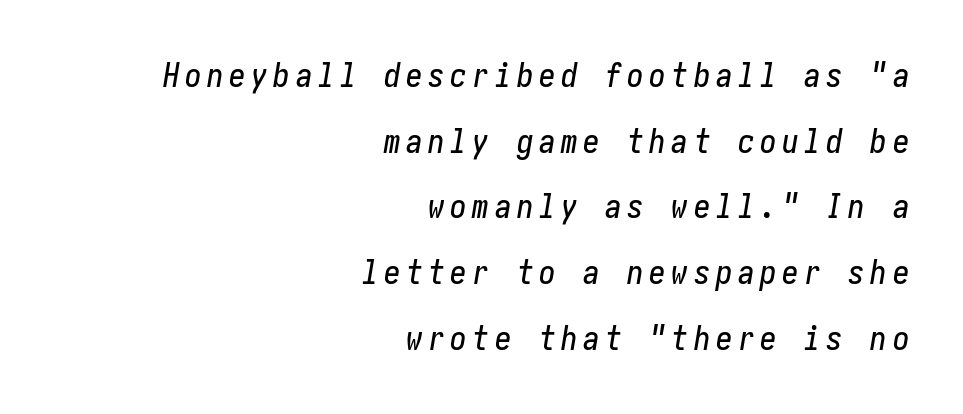
{"italic": "yes", "lean": "right", "slant_degrees": 10, "width": "condensed", "stroke_contrast": "low", "x_height": "medium", "underline": "no", "align": "right", "line_spacing": "loose", "line_spacing_ratio": 1.99, "glyph_px": 33}
